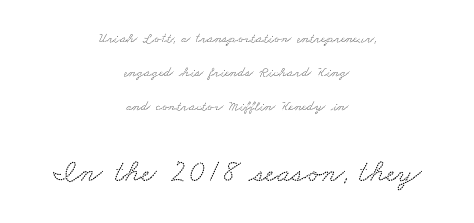
The letters sit at their default tracking, neither squeezed nor spread. Here the designer chose a conventional face with non-uniform glyph widths. Here the second block reads like a headline and the first like body copy. The line-height multiplier appears high, well above default.
